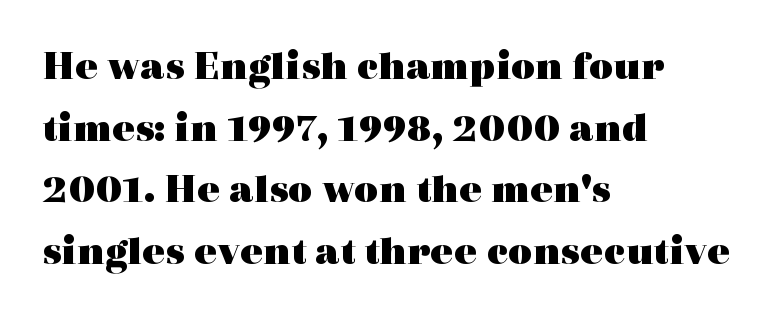
Q: Is the text bold? A: Yes.
Q: Is the text italic (slanted)? A: No, it is upright.
Q: Is the typeface a serif or a sans-serif typeface? A: Serif.
Q: Is the text underlined? A: No.
Q: How is the paragraph aligned? A: Left-aligned.
Q: Is the spacing between letters normal or unusually wide? A: Normal.
Q: Is the spacing between lines tight, normal or loose? A: Normal.
Q: Width (condensed, normal, or wide)? A: Wide.
Q: x-height? A: Medium.
Q: Monospaced? A: No.
